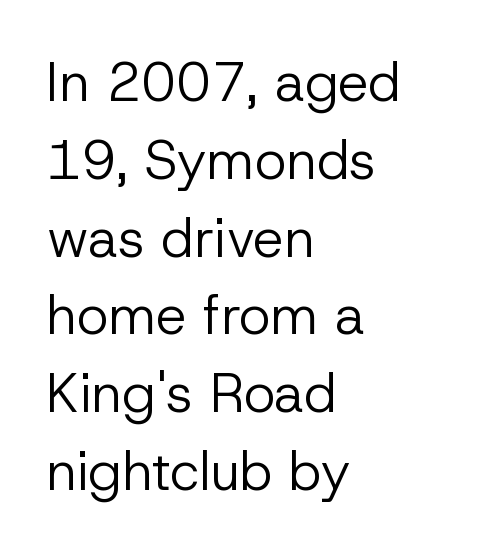
{"serif": "no", "italic": "no", "bold": "no", "weight": "regular", "width": "normal", "stroke_contrast": "low", "x_height": "medium", "monospaced": "no", "underline": "no", "align": "left", "line_spacing": "normal", "line_spacing_ratio": 1.44, "letter_spacing": "normal", "letter_spacing_em": 0.0, "glyph_px": 54}
